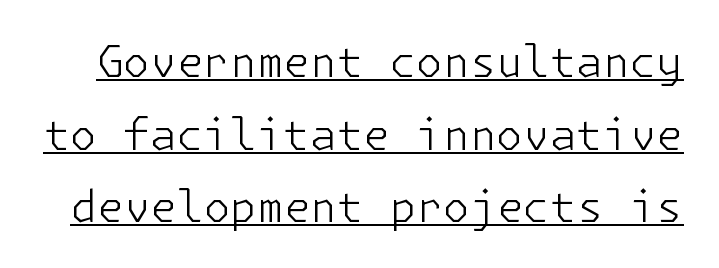
Q: Is the text bold? A: No.
Q: Is the text italic (slanted)? A: No, it is upright.
Q: Is the typeface a serif or a sans-serif typeface? A: Sans-serif.
Q: Is the text underlined? A: Yes.
Q: Is the spacing between letters normal or unusually wide? A: Normal.
Q: Is the spacing between lines tight, normal or loose? A: Normal.
Q: Width (condensed, normal, or wide)? A: Normal.
Q: Stroke contrast? A: Low.
Q: x-height? A: Medium.
